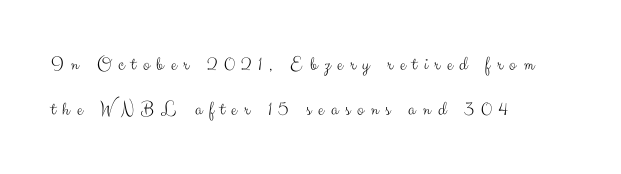
The image shows 20 px text type; set left-aligned, loose line spacing (2.25x), unusually wide letter spacing (+0.34 em), not underlined.
